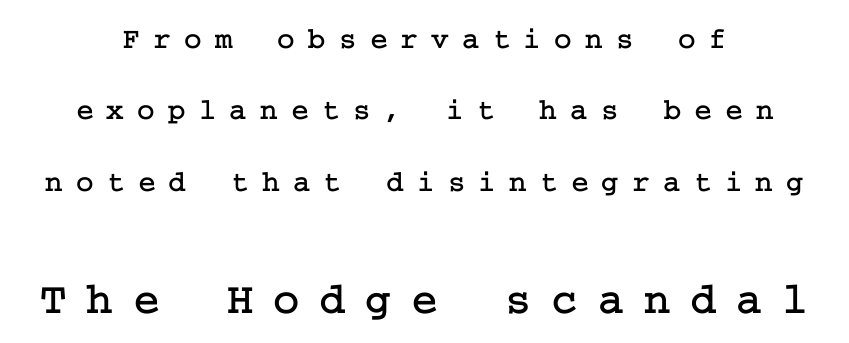
{"serif": "yes", "italic": "no", "width": "normal", "stroke_contrast": "low", "x_height": "medium", "underline": "no", "align": "center", "line_spacing": "loose", "line_spacing_ratio": 2.38, "letter_spacing": "wide", "letter_spacing_em": 0.44, "larger_block": "second", "size_ratio": 1.5, "glyph_px": 45}
